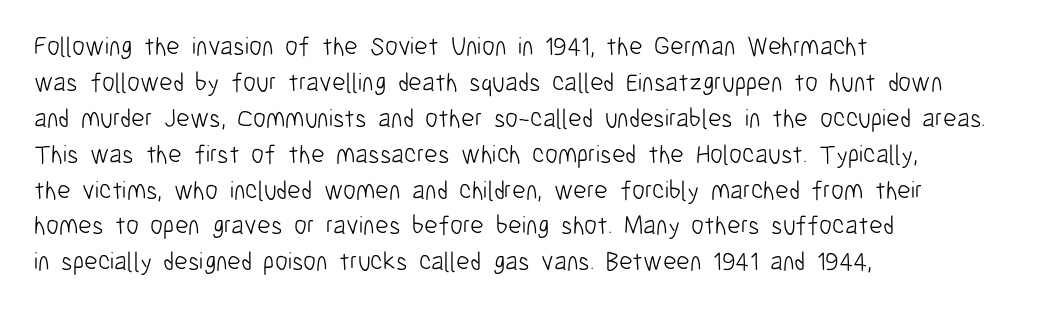
{"italic": "no", "bold": "no", "underline": "no", "align": "left", "line_spacing": "normal", "line_spacing_ratio": 1.38, "letter_spacing": "normal", "letter_spacing_em": 0.0, "glyph_px": 26}
